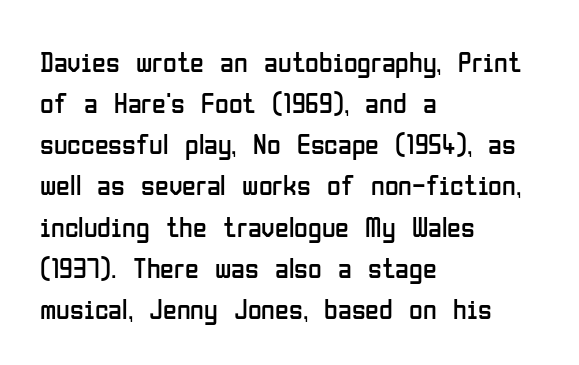
The passage is arranged the way most books set body copy — flush left. In terms of posture, this sample is upright. Nobody drew a line under any word here. Think of a printed novel: that variable character pitch is what you see here. The tracking reads as untouched default to a designer's eye.
